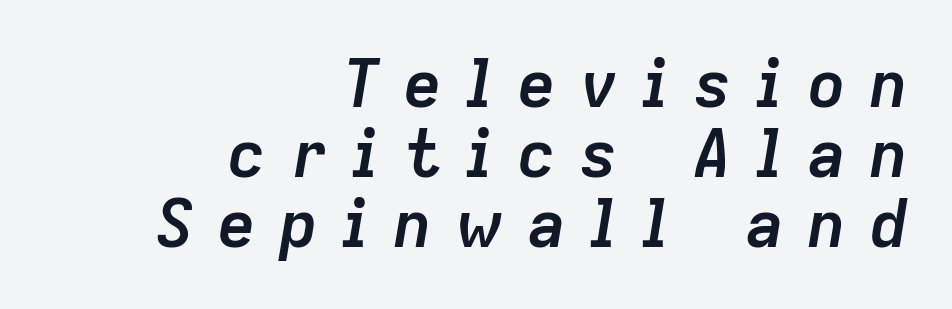
Display-style spreading of the glyphs; the letterfit is very open. If you drew a line through each stem, it would be angled. Line ends are locked; line starts wander. You could not count columns in this text — the font is proportionally spaced. Heavy, bold letterforms. This block would grow much taller if given ordinary leading; it's compressed now.
